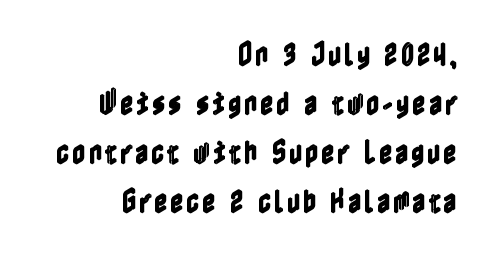
Q: Is the text italic (slanted)? A: No, it is upright.
Q: Is the text underlined? A: No.
Q: How is the paragraph aligned? A: Right-aligned.
